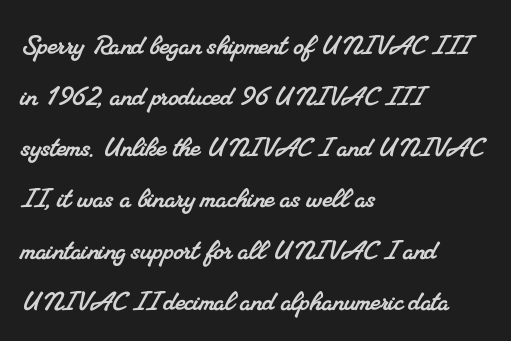
Baseline-to-baseline distance is the conventional proportion of letter height. Does the type have serifs? Yes, each stem ends in a small foot. Looks like regular typesetting: each glyph gets only the width it needs. Descenders hang freely into open space. A classic flush-left, rag-right setting is used for this passage. This rendering leaves character spacing at its baseline value.
